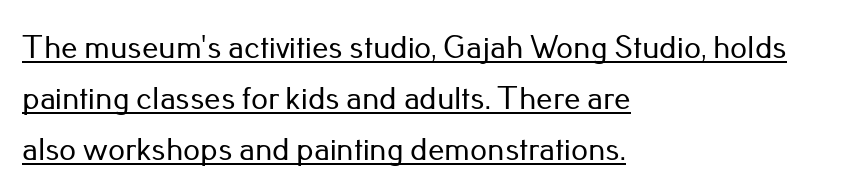
Q: Is the text italic (slanted)? A: No, it is upright.
Q: Is the typeface a serif or a sans-serif typeface? A: Sans-serif.
Q: Is the text underlined? A: Yes.
Q: How is the paragraph aligned? A: Left-aligned.
Q: Is the spacing between letters normal or unusually wide? A: Normal.
Q: Is the spacing between lines tight, normal or loose? A: Normal.
Q: Width (condensed, normal, or wide)? A: Normal.
Q: Stroke contrast? A: Low.
Q: x-height? A: Small.
Q: Monospaced? A: No.
